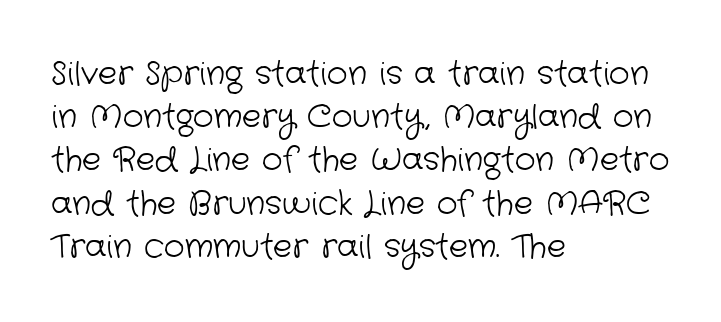
Q: Is the text bold? A: No.
Q: Is the typeface a serif or a sans-serif typeface? A: Sans-serif.
Q: Is the text underlined? A: No.
Q: How is the paragraph aligned? A: Left-aligned.
Q: Is the spacing between letters normal or unusually wide? A: Normal.
Q: Is the spacing between lines tight, normal or loose? A: Normal.
Q: Width (condensed, normal, or wide)? A: Normal.
Q: Stroke contrast? A: Low.
Q: x-height? A: Medium.
Q: Monospaced? A: No.
